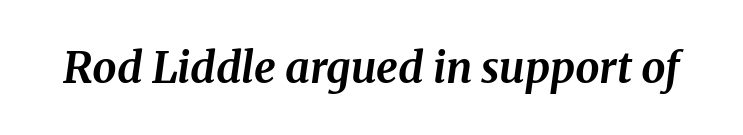
Q: Is the text bold? A: Yes.
Q: Is the text italic (slanted)? A: Yes, it leans right by about 8 degrees.
Q: Is the typeface a serif or a sans-serif typeface? A: Serif.
Q: Is the text underlined? A: No.
Q: Is the spacing between letters normal or unusually wide? A: Normal.
Q: Width (condensed, normal, or wide)? A: Normal.
Q: Stroke contrast? A: Medium.
Q: x-height? A: Medium.
Q: Monospaced? A: No.
